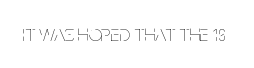
The image shows 23 px text type, upright; set normal letter spacing, not underlined.
